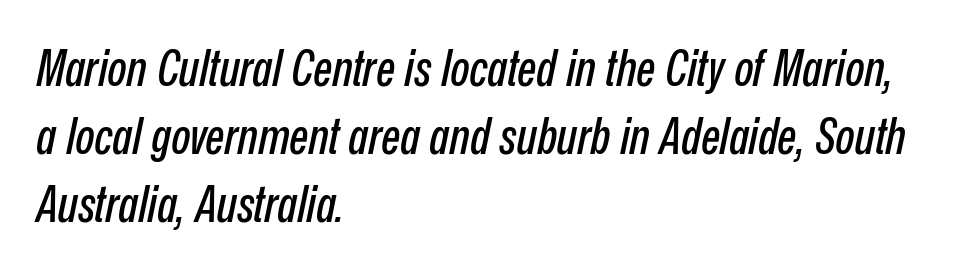
Plain, unruled lines of type. Look at the tracking — it's just the regular setting, nothing added. Leading matches the norm, producing a regular column. The compositor pushed each line to the left boundary. Is the type slanted? Yes — the strokes lean at a clear angle. Is this a fixed-width face? No — the glyphs have proportional, varying widths.
